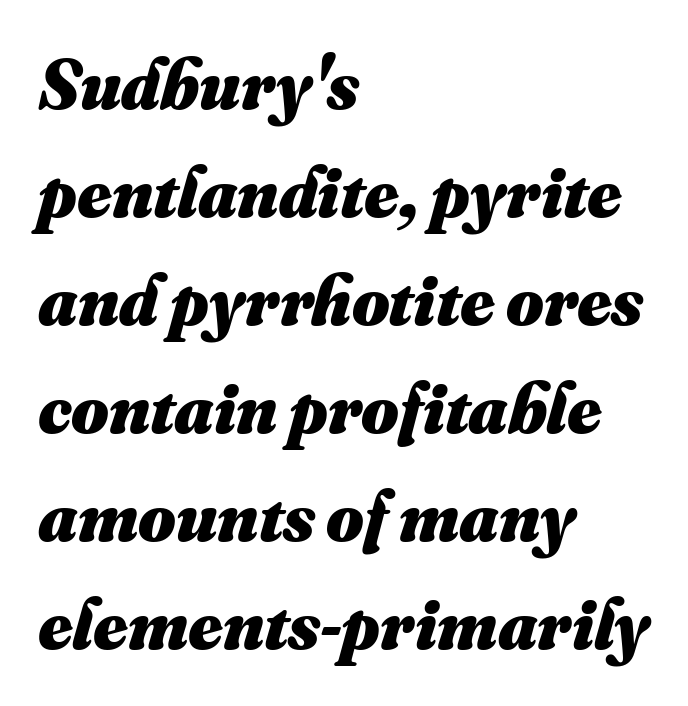
Does the leading feel generous? No, just average. Has an underline been added? It has not. Notice how the passage keeps a crisp vertical edge on the left only. Note the varied advance widths — an 'i' is clearly narrower than an 'm'. Inter-character spacing is left at the font's built-in metrics.
